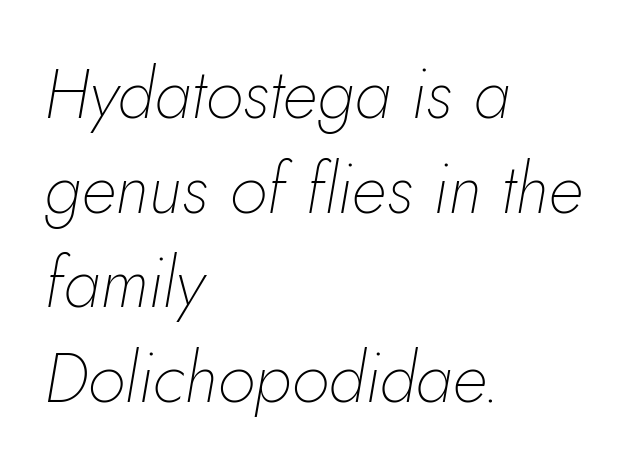
Observe the lean: these are italic letterforms. Varying glyph widths throughout — classic text-font behaviour. Reading down the column, the eye jumps a familiar distance to each next line. The zone under the glyphs is completely vacant. No letter is thick-stroked: the sample isn't bold.
